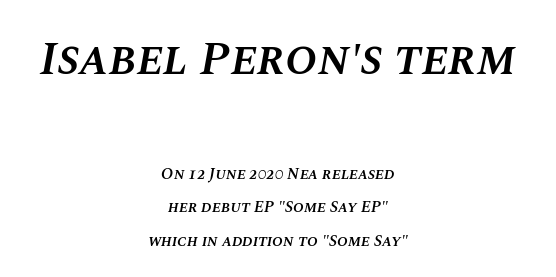
{"italic": "yes", "lean": "right", "slant_degrees": 10, "bold": "semi", "weight": "semibold", "width": "normal", "stroke_contrast": "medium", "x_height": "large", "monospaced": "no", "underline": "no", "align": "center", "line_spacing": "loose", "line_spacing_ratio": 2.09, "letter_spacing": "normal", "letter_spacing_em": 0.0, "larger_block": "first", "size_ratio": 3.0, "glyph_px": 48}
